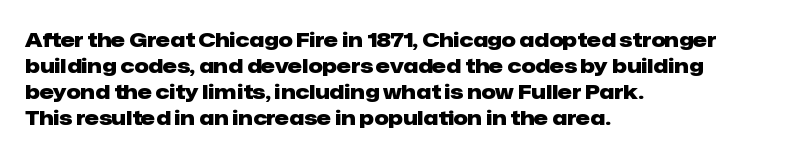
The lettering holds an erect, upright posture throughout. The text block is weighted toward the left margin, trailing off unevenly rightward. The strokes are fattened all the way to bold. Bare-footed words on every line.
